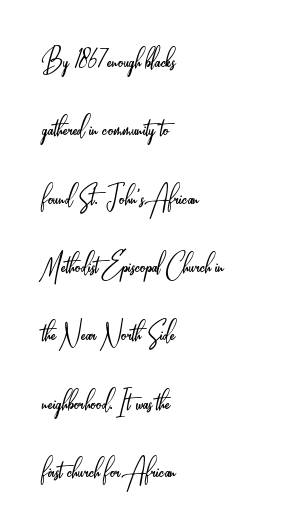
Heft: none added — not bold. Regarding leading, the lines here are spaced well apart. What kind of face is this? One without serifs — a sans. The passage is arranged the way most books set body copy — flush left.
